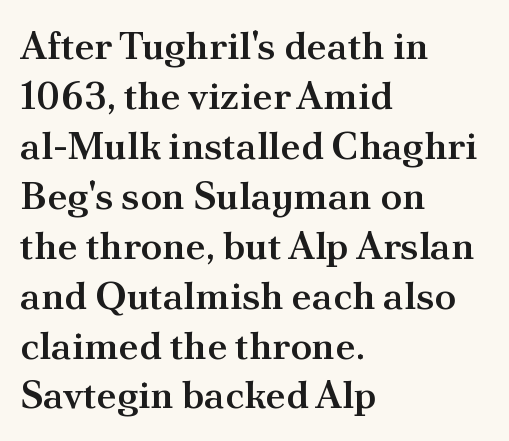
Honestly, the letter spacing is just normal — you wouldn't notice it. The specimen reads as upright at a glance. Whoever set this chose a conventional vertical rhythm. The rendering shows small feet on the letterforms — a serif design. Clear beneath every line of the passage. Here the designer chose a conventional face with non-uniform glyph widths.
